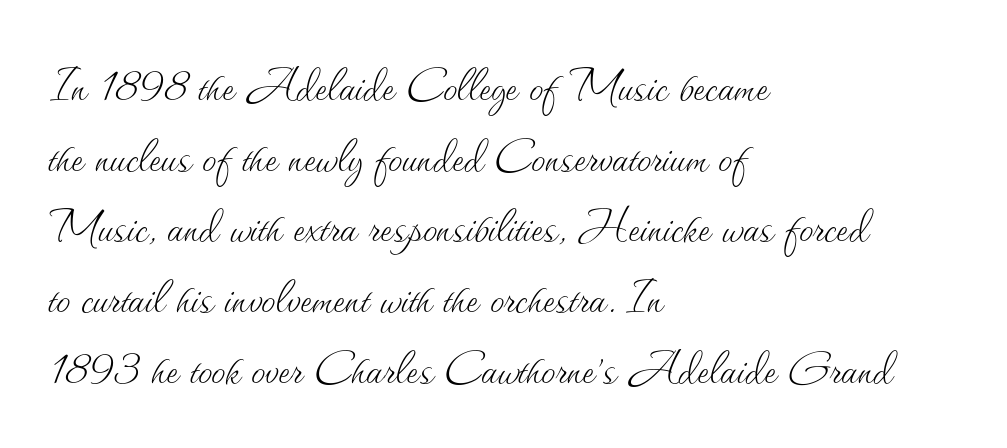
Q: Is the text bold? A: No.
Q: Is the text italic (slanted)? A: Yes.
Q: Is the text underlined? A: No.
Q: How is the paragraph aligned? A: Left-aligned.
Q: Is the spacing between letters normal or unusually wide? A: Normal.
Q: Width (condensed, normal, or wide)? A: Normal.
Q: Stroke contrast? A: Medium.
Q: x-height? A: Small.
Q: Monospaced? A: No.
